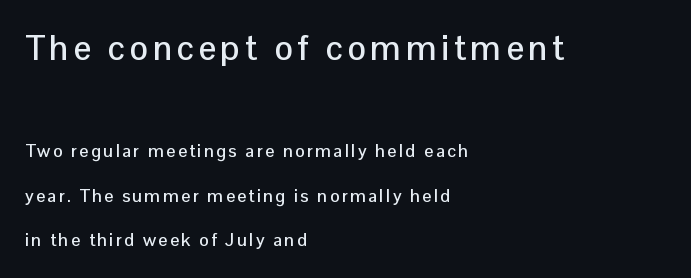
{"serif": "no", "italic": "no", "width": "normal", "stroke_contrast": "low", "x_height": "medium", "monospaced": "no", "underline": "no", "align": "left", "line_spacing": "loose", "line_spacing_ratio": 2.47, "larger_block": "first", "size_ratio": 1.94, "glyph_px": 35}
